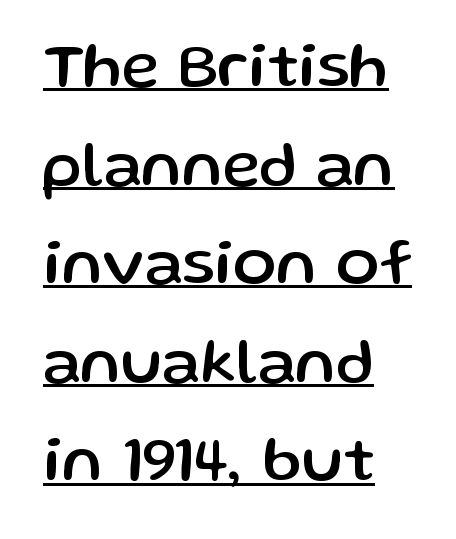
{"serif": "no", "italic": "no", "width": "normal", "stroke_contrast": "low", "x_height": "medium", "monospaced": "no", "underline": "yes", "align": "left", "line_spacing": "normal", "line_spacing_ratio": 1.54, "letter_spacing": "normal", "letter_spacing_em": 0.0, "glyph_px": 64}
